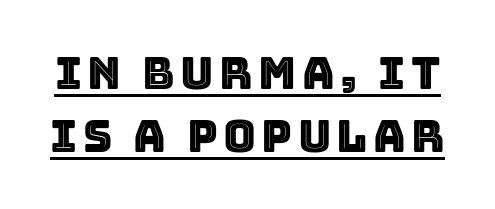
The image shows 45 px text type, upright; set normal line spacing (1.4x), underlined; a large x-height.
